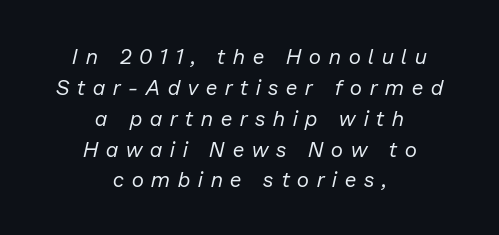
Q: Is the text bold? A: No.
Q: Is the text italic (slanted)? A: Yes, it leans right by about 13 degrees.
Q: Is the text underlined? A: No.
Q: How is the paragraph aligned? A: Centered.
Q: Is the spacing between letters normal or unusually wide? A: Unusually wide.
Q: Is the spacing between lines tight, normal or loose? A: Normal.
